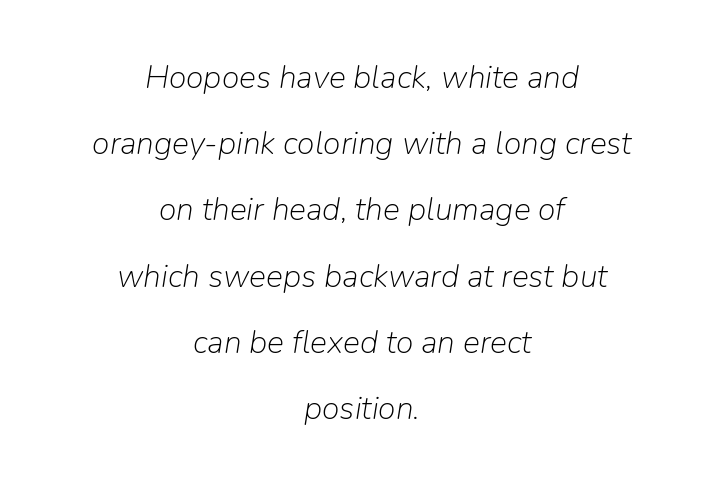
The image shows 32 px light type, italic (leaning right); set centered, loose line spacing (2.07x), normal letter spacing, not underlined; low stroke contrast and a medium x-height.
